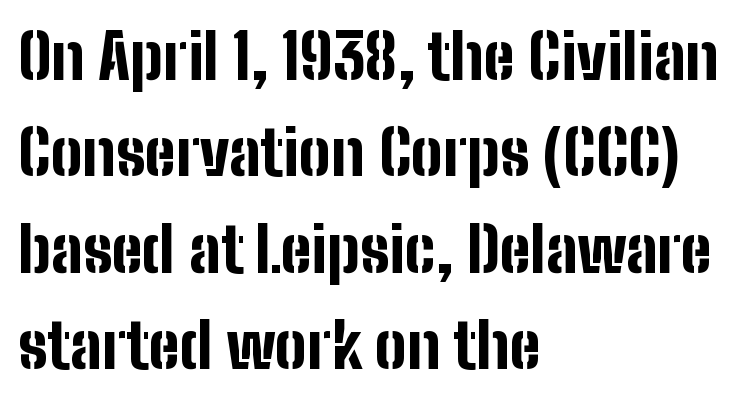
Q: Is the text bold? A: Yes.
Q: Is the text italic (slanted)? A: No, it is upright.
Q: Is the typeface a serif or a sans-serif typeface? A: Sans-serif.
Q: Is the text underlined? A: No.
Q: How is the paragraph aligned? A: Left-aligned.
Q: Is the spacing between letters normal or unusually wide? A: Normal.
Q: Is the spacing between lines tight, normal or loose? A: Normal.
Q: Width (condensed, normal, or wide)? A: Condensed.
Q: Stroke contrast? A: Low.
Q: x-height? A: Medium.
Q: Monospaced? A: No.
